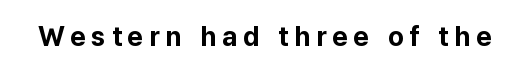
Q: Is the text bold? A: Yes.
Q: Is the text italic (slanted)? A: No, it is upright.
Q: Is the text underlined? A: No.
Q: Is the spacing between letters normal or unusually wide? A: Unusually wide.
